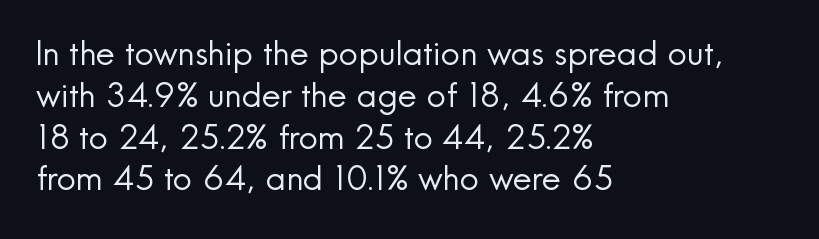
The image shows 34 px regular-weight sans-serif type, upright; set left-aligned, line spacing 1.23x, normal letter spacing, not underlined; a small x-height.
